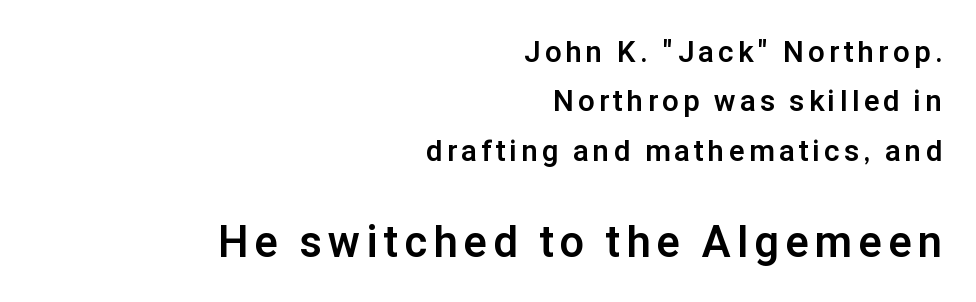
The image shows 43 px bold sans-serif type, upright; set right-aligned, normal line spacing (1.7x), not underlined; the second (bottom) block is 1.48x larger; low stroke contrast and a medium x-height.
